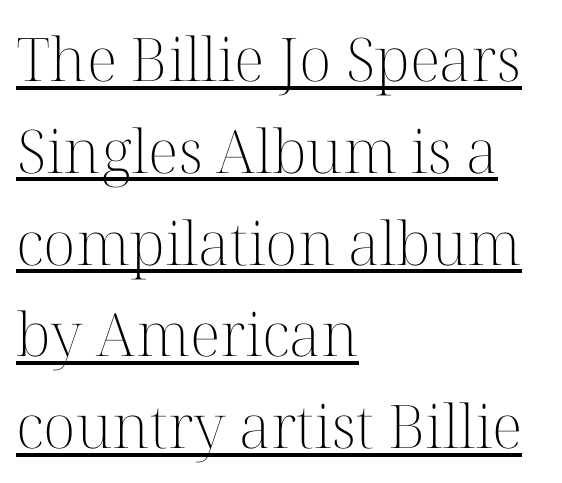
The image shows 60 px light serif type, upright; set left-aligned, normal line spacing (1.53x), normal letter spacing, underlined; high stroke contrast and a medium x-height.
